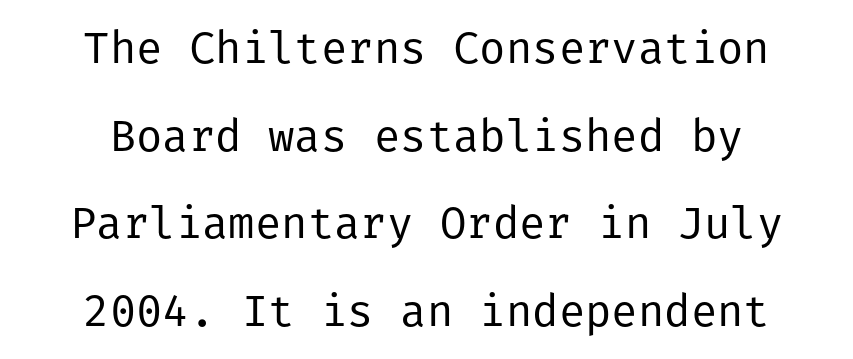
Q: Is the text bold? A: No.
Q: Is the text italic (slanted)? A: No, it is upright.
Q: Is the typeface a serif or a sans-serif typeface? A: Sans-serif.
Q: Is the text underlined? A: No.
Q: How is the paragraph aligned? A: Centered.
Q: Is the spacing between letters normal or unusually wide? A: Normal.
Q: Is the spacing between lines tight, normal or loose? A: Loose.
Q: Width (condensed, normal, or wide)? A: Normal.
Q: Stroke contrast? A: Low.
Q: x-height? A: Medium.
